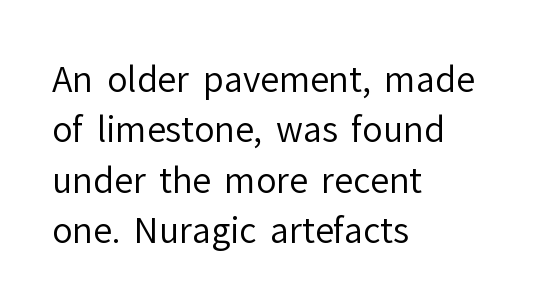
{"serif": "no", "italic": "no", "bold": "no", "weight": "regular", "width": "normal", "stroke_contrast": "low", "x_height": "medium", "monospaced": "no", "underline": "no", "align": "left", "line_spacing": "normal", "line_spacing_ratio": 1.48, "letter_spacing": "normal", "letter_spacing_em": 0.0, "glyph_px": 34}
